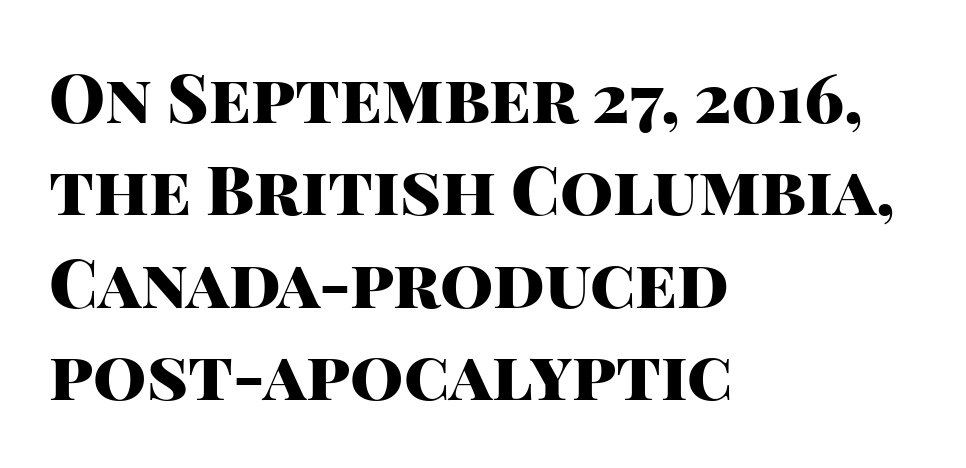
This rendering uses left alignment, leaving the right contour irregular. The letters advance in unequal steps, a hallmark of proportional type. This rendering leaves character spacing at its baseline value. In terms of posture, this sample is upright. What's the leading like? Ordinary, nothing unusual. Classification — sans serif.
